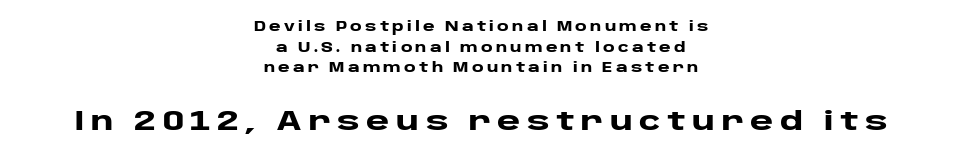
{"serif": "no", "italic": "no", "bold": "yes", "weight": "heavy", "width": "wide", "stroke_contrast": "low", "x_height": "large", "monospaced": "no", "underline": "no", "align": "center", "line_spacing": "normal", "line_spacing_ratio": 1.48, "letter_spacing": "wide", "letter_spacing_em": 0.23, "larger_block": "second", "size_ratio": 2.0, "glyph_px": 28}
